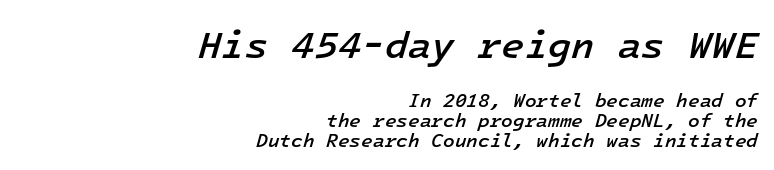
Q: Is the text bold? A: Semi-bold.
Q: Is the text italic (slanted)? A: Yes, it leans right by about 16 degrees.
Q: Is the text underlined? A: No.
Q: How is the paragraph aligned? A: Right-aligned.
Q: Is the spacing between letters normal or unusually wide? A: Normal.
Q: Is the spacing between lines tight, normal or loose? A: Tight.
Q: Which block of text is set in a larger size, the first (top) or the second (bottom)? A: The first (top) one.
Q: Width (condensed, normal, or wide)? A: Normal.
Q: Stroke contrast? A: Low.
Q: x-height? A: Medium.
Q: Monospaced? A: Yes.
